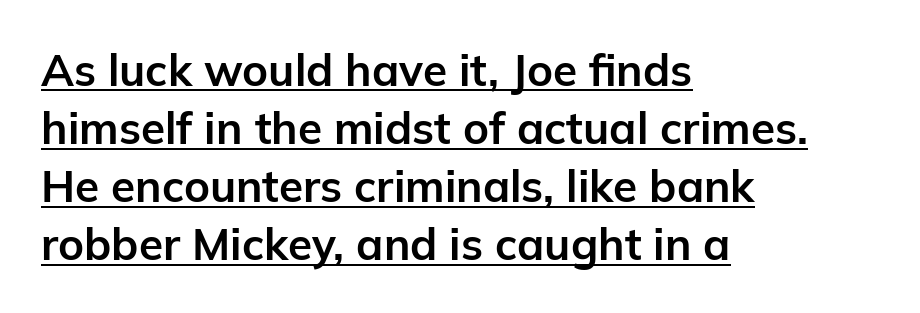
The image shows 44 px bold sans-serif type, upright; set left-aligned, normal line spacing (1.32x), normal letter spacing, underlined; low stroke contrast and a medium x-height.
